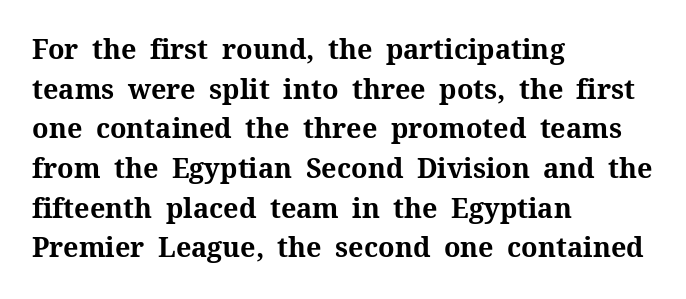
{"italic": "no", "bold": "yes", "underline": "no", "align": "left", "line_spacing": "normal", "line_spacing_ratio": 1.47, "letter_spacing": "normal", "letter_spacing_em": 0.0, "glyph_px": 27}
